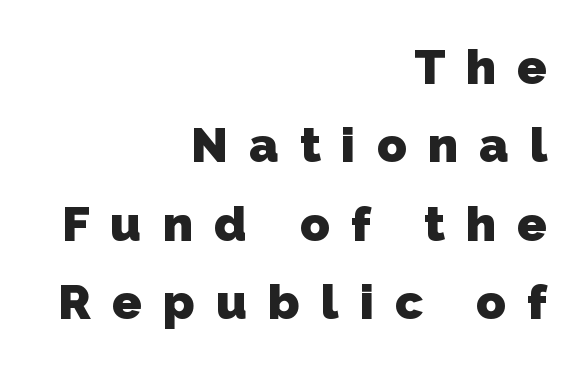
Beneath every word, the page is bare. Layout note: lines flush right. The sample has been set heavy, in full bold. The rendering shows plain stroke endings on the letterforms — a sans-serif design. Successive baselines arrive at the customary interval. Students, note that the glyphs here are deliberately spaced far apart.
